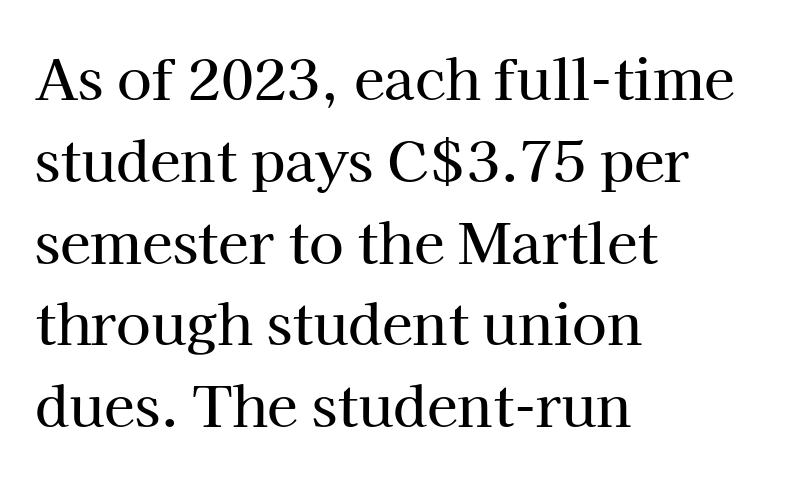
Glyph-to-glyph distance matches everyday printed text. A student would call this left alignment; a typographer would say flush left, rag right. What's the leading like? Ordinary, nothing unusual. The string is rendered with underlining switched off. Spacing verdict: proportional, widths tailored to each character. Regarding serifs, this sample has them.
